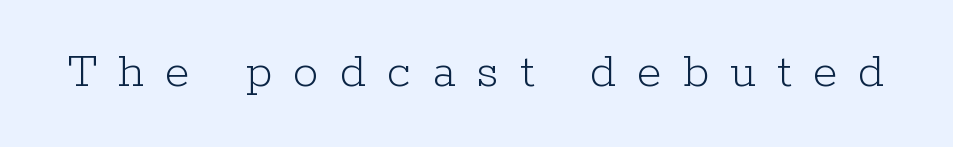
The image shows 51 px light serif type, upright; set unusually wide letter spacing (+0.41 em), not underlined; low stroke contrast and a medium x-height.
